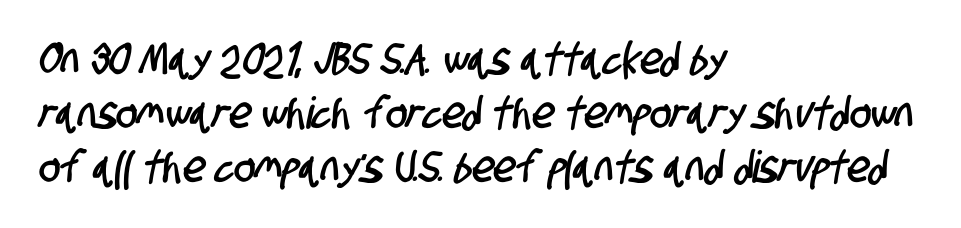
The image shows 44 px condensed sans-serif type; set left-aligned, line spacing 1.23x, normal letter spacing, not underlined; low stroke contrast and a large x-height.
